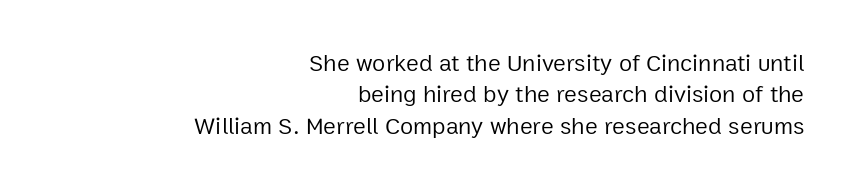
Q: Is the text bold? A: No.
Q: Is the text italic (slanted)? A: No, it is upright.
Q: Is the text underlined? A: No.
Q: How is the paragraph aligned? A: Right-aligned.
Q: Is the spacing between letters normal or unusually wide? A: Normal.
Q: Is the spacing between lines tight, normal or loose? A: Normal.
